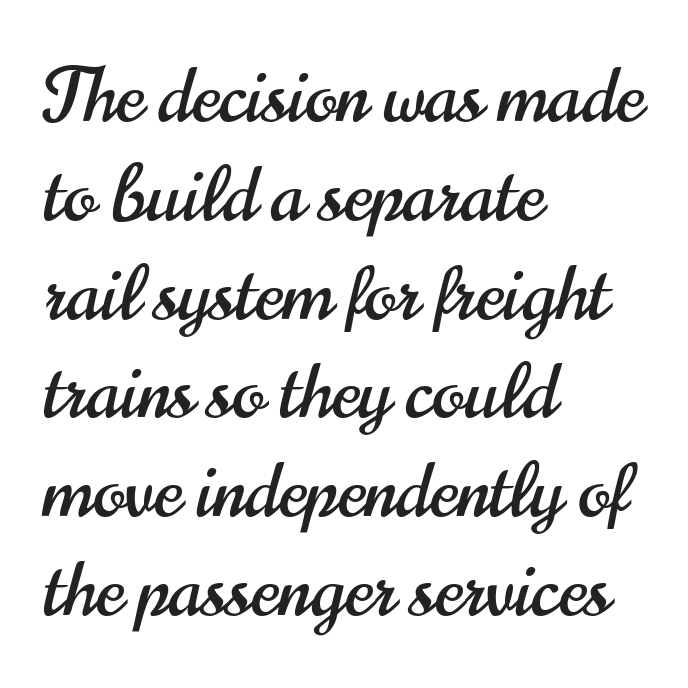
{"serif": "no", "width": "condensed", "stroke_contrast": "high", "x_height": "small", "monospaced": "no", "underline": "no", "align": "left", "line_spacing": "normal", "line_spacing_ratio": 1.3, "letter_spacing": "normal", "letter_spacing_em": 0.0, "glyph_px": 76}
